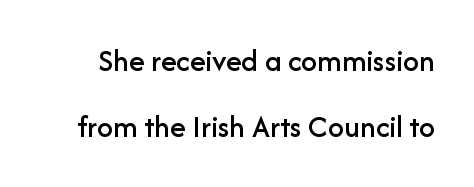
If you measured baseline to baseline, you'd find a long distance. Designer's note — italics off, roman on. The face used here is proportionally spaced, like ordinary book or web type. Only glyphs here, with clear space below each row.
